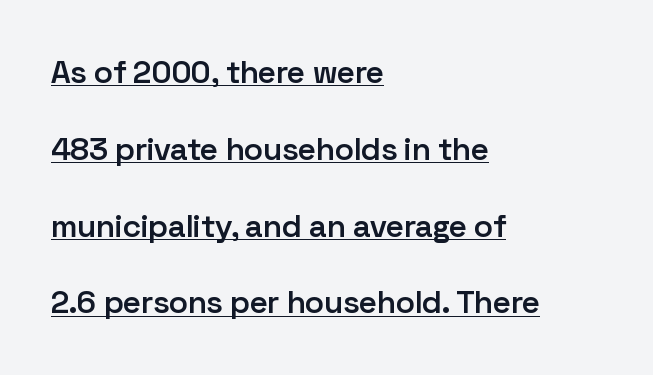
The image shows 32 px semibold sans-serif type, upright; set left-aligned, loose line spacing (2.4x), normal letter spacing, underlined; low stroke contrast and a medium x-height.
